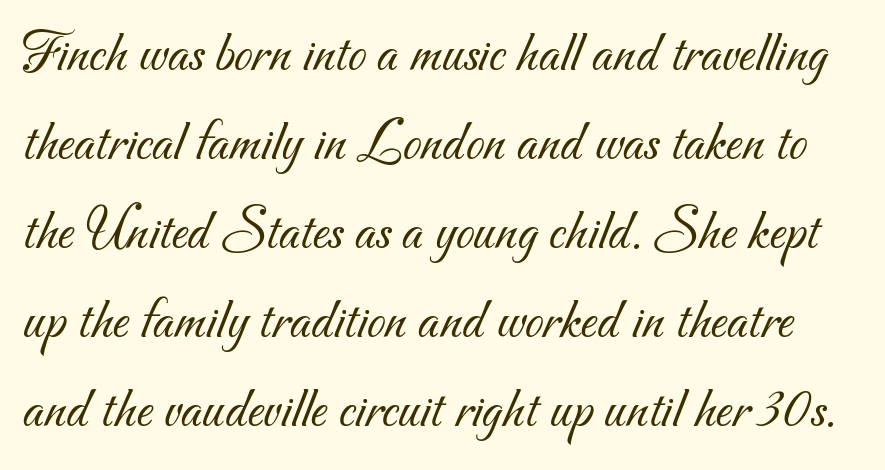
{"serif": "no", "bold": "no", "weight": "light", "width": "normal", "stroke_contrast": "medium", "x_height": "small", "monospaced": "no", "underline": "no", "line_spacing": "normal", "line_spacing_ratio": 1.51, "letter_spacing": "normal", "letter_spacing_em": 0.0, "glyph_px": 59}
